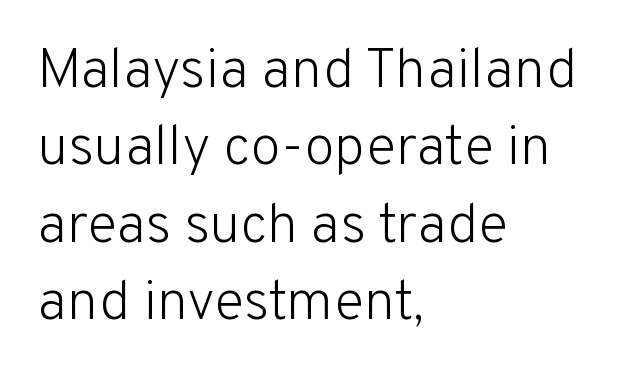
Where is the straight margin? On the left. The axis of the letterforms is exactly vertical. Is the stroke heavy? The answer is a plain regular-or-lighter. Underlining? Definitely not there.
